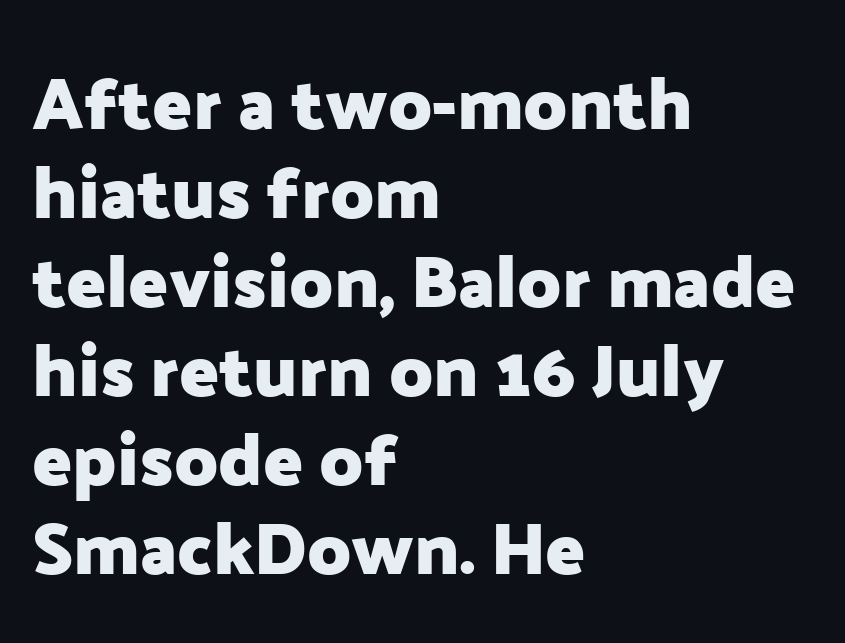
{"serif": "no", "italic": "no", "bold": "yes", "weight": "heavy", "width": "normal", "stroke_contrast": "low", "x_height": "medium", "monospaced": "no", "underline": "no", "align": "left", "line_spacing_ratio": 1.22, "letter_spacing": "normal", "letter_spacing_em": 0.0, "glyph_px": 73}
